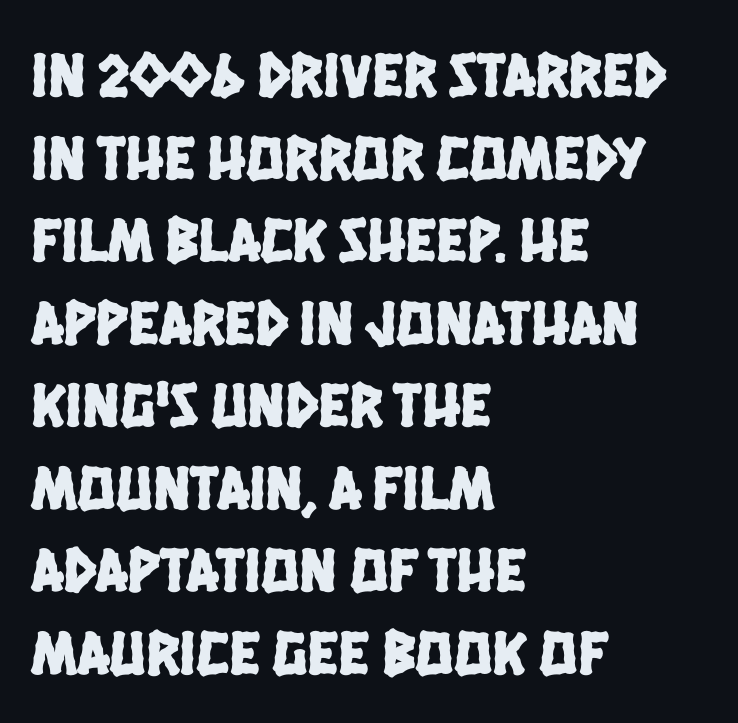
The specimen omits any rule beneath the text block's lines. Line spacing here is normal. Leftover space on each line is placed entirely after the last word. This sample uses a sans-serif face. Words appear dense and cohesive because spacing is normal. Each letter keeps its own natural width here, so spacing adapts to shape.
